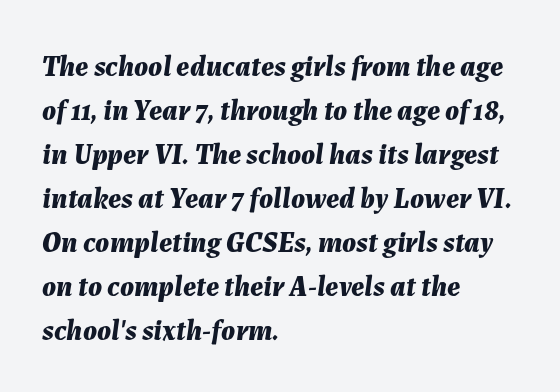
The image shows 29 px bold type, italic (leaning right); set left-aligned, normal line spacing (1.52x), normal letter spacing, not underlined; medium stroke contrast and a medium x-height.
